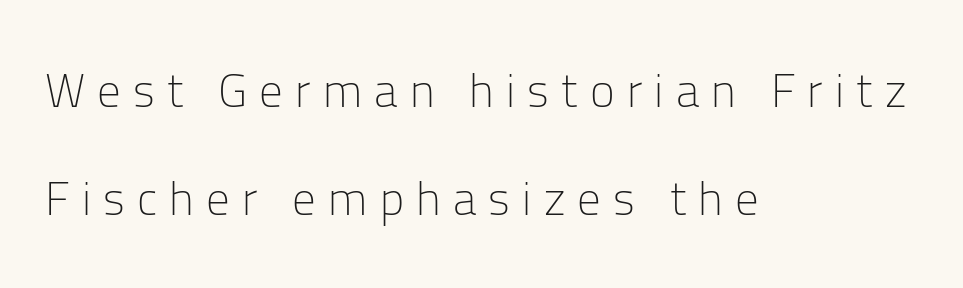
{"serif": "no", "italic": "no", "bold": "no", "weight": "light", "width": "normal", "stroke_contrast": "low", "x_height": "medium", "monospaced": "no", "underline": "no", "align": "left", "line_spacing": "loose", "line_spacing_ratio": 2.3, "letter_spacing": "wide", "letter_spacing_em": 0.26, "glyph_px": 47}
